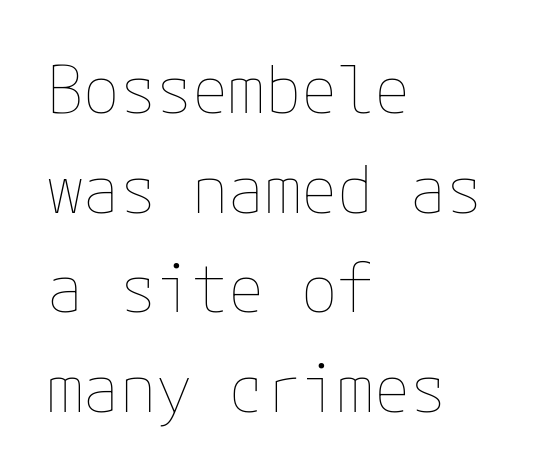
{"italic": "no", "bold": "no", "weight": "thin", "width": "normal", "stroke_contrast": "low", "x_height": "medium", "underline": "no", "align": "left", "line_spacing": "normal", "line_spacing_ratio": 1.51, "letter_spacing": "normal", "letter_spacing_em": 0.0, "glyph_px": 66}
